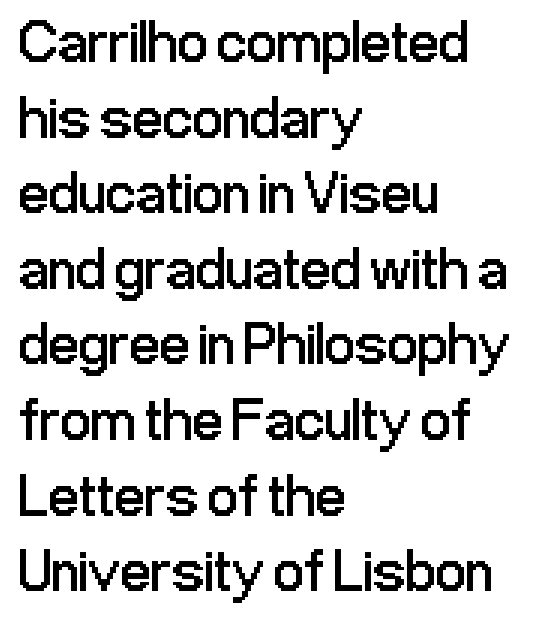
Q: Is the text bold? A: No.
Q: Is the text italic (slanted)? A: No, it is upright.
Q: Is the typeface a serif or a sans-serif typeface? A: Sans-serif.
Q: Is the text underlined? A: No.
Q: How is the paragraph aligned? A: Left-aligned.
Q: Is the spacing between letters normal or unusually wide? A: Normal.
Q: Is the spacing between lines tight, normal or loose? A: Normal.
Q: Width (condensed, normal, or wide)? A: Condensed.
Q: Stroke contrast? A: Low.
Q: x-height? A: Medium.
Q: Monospaced? A: No.
